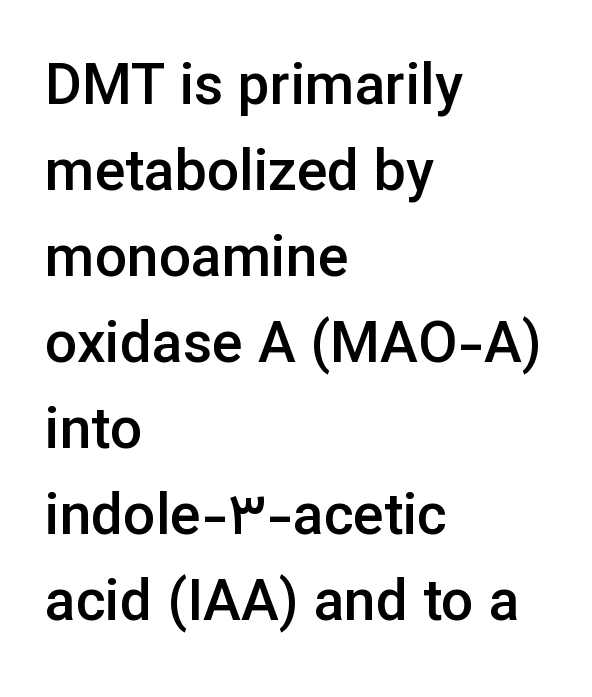
Nothing unusual about the tracking: characters are spaced as the font intends. A somewhat darkened texture: the type is semibold rather than bold. The string is rendered with underlining switched off. The paragraph has a hard left edge and a soft right edge. What kind of face is this? One without serifs — a sans.
